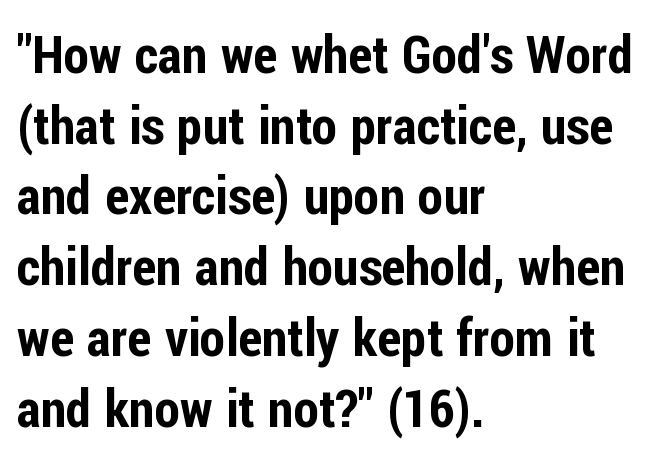
{"serif": "no", "italic": "no", "width": "condensed", "stroke_contrast": "low", "x_height": "medium", "monospaced": "no", "underline": "no", "align": "left", "line_spacing": "normal", "line_spacing_ratio": 1.36, "letter_spacing": "normal", "letter_spacing_em": 0.0, "glyph_px": 52}
